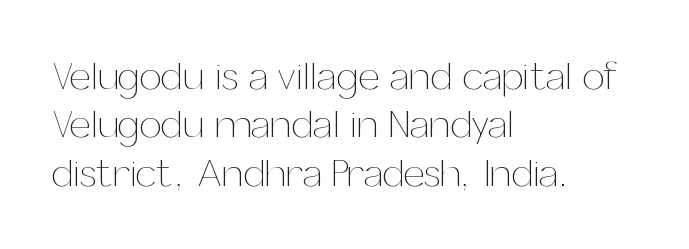
{"italic": "no", "bold": "no", "weight": "thin", "width": "normal", "stroke_contrast": "medium", "x_height": "medium", "monospaced": "no", "underline": "no", "align": "left", "line_spacing_ratio": 1.24, "letter_spacing": "normal", "letter_spacing_em": 0.0, "glyph_px": 39}
